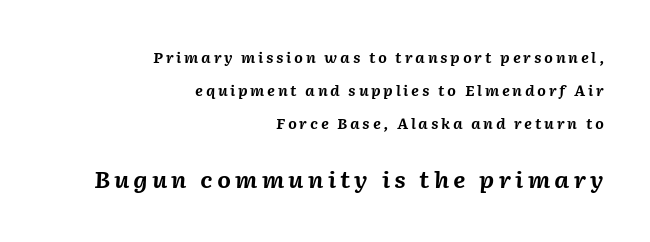
{"italic": "yes", "lean": "right", "slant_degrees": 2, "bold": "yes", "underline": "no", "align": "right", "line_spacing": "loose", "line_spacing_ratio": 2.35, "larger_block": "second", "size_ratio": 1.57, "glyph_px": 22}
